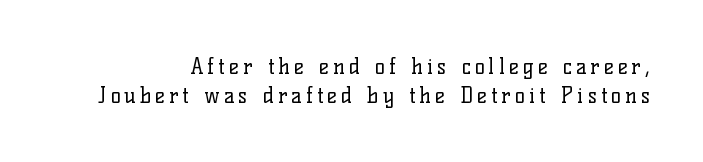
{"italic": "no", "bold": "no", "underline": "no", "line_spacing": "normal", "line_spacing_ratio": 1.37, "glyph_px": 21}
